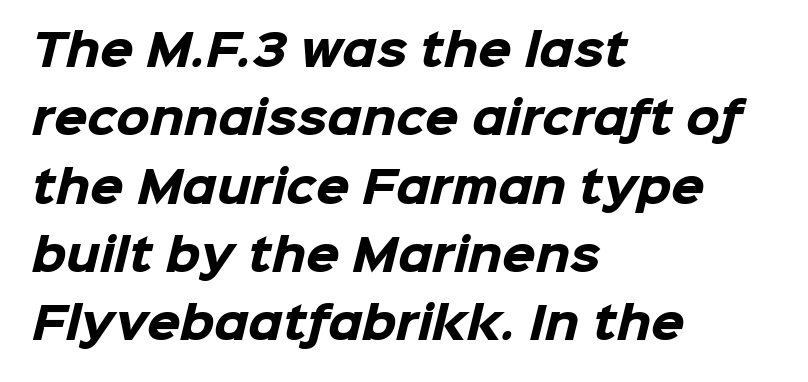
{"serif": "no", "bold": "yes", "weight": "heavy", "width": "normal", "stroke_contrast": "low", "x_height": "medium", "monospaced": "no", "underline": "no", "align": "left", "line_spacing": "normal", "line_spacing_ratio": 1.59, "letter_spacing": "normal", "letter_spacing_em": 0.0, "glyph_px": 43}
